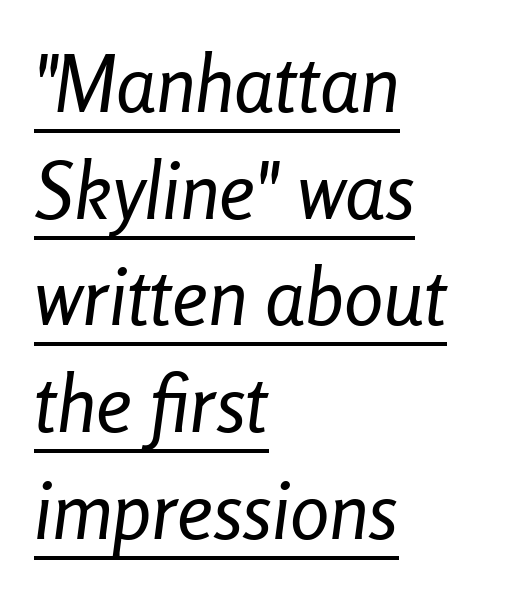
The typesetter chose a ragged-right arrangement here. Italic? Definitely — the glyphs are oblique. Think of a printed novel: that variable character pitch is what you see here. The weight would be labelled regular, book, light, or lighter still. Each new line begins a customary step beneath the previous one. Default kerning and tracking; the words read as compact shapes.
